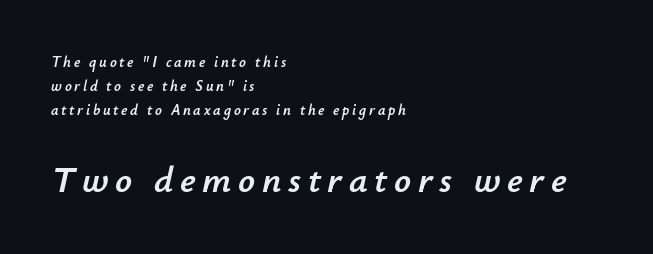
Q: Is the text italic (slanted)? A: Yes, it leans right by about 12 degrees.
Q: Is the text underlined? A: No.
Q: How is the paragraph aligned? A: Left-aligned.
Q: Is the spacing between lines tight, normal or loose? A: Normal.
Q: Which block of text is set in a larger size, the first (top) or the second (bottom)? A: The second (bottom) one.
Q: Width (condensed, normal, or wide)? A: Normal.
Q: Stroke contrast? A: Low.
Q: x-height? A: Small.
Q: Monospaced? A: No.
